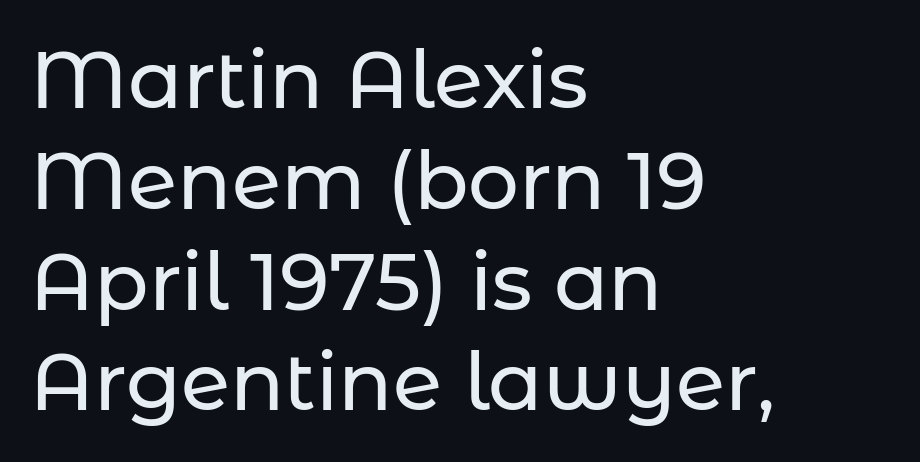
The image shows 80 px sans-serif type, upright; set left-aligned, normal line spacing (1.26x), normal letter spacing, not underlined; low stroke contrast and a medium x-height.
